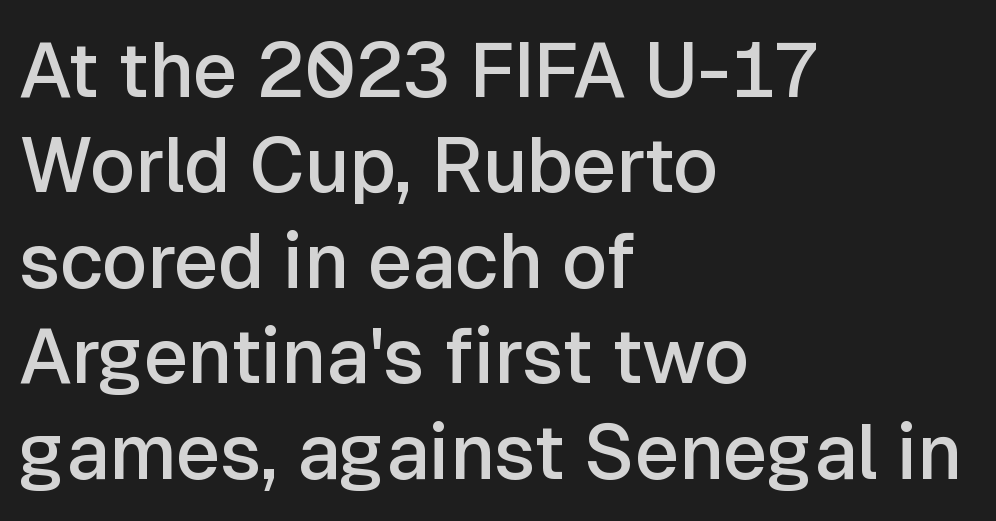
Does the weight exceed regular? Yes, but only to semibold. These lines were composed using upright roman letters. The letters advance in unequal steps, a hallmark of proportional type. Horizontal alignment here is leftward, the default for most running prose. The horizontal fit of the characters is conventional and even. Quick note: underline off.
